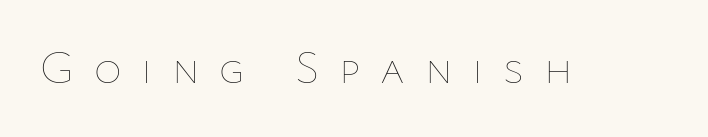
Looks like regular typesetting: each glyph gets only the width it needs. The horizontal fit of the characters is loose and conspicuously gappy. Only glyphs here, with clear space below each row. Unbolded letterforms with no extra heft. Ordinary non-slanted type is in use.
